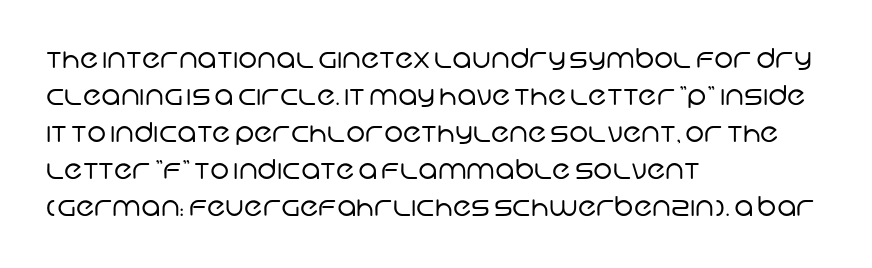
Q: Is the text bold? A: No.
Q: Is the text underlined? A: No.
Q: How is the paragraph aligned? A: Left-aligned.
Q: Is the spacing between letters normal or unusually wide? A: Normal.
Q: Is the spacing between lines tight, normal or loose? A: Normal.
